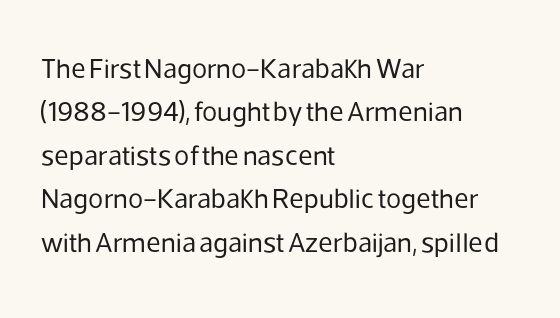
{"serif": "no", "italic": "no", "bold": "no", "weight": "regular", "width": "normal", "stroke_contrast": "low", "x_height": "medium", "monospaced": "no", "underline": "no", "align": "left", "line_spacing": "normal", "line_spacing_ratio": 1.55, "letter_spacing": "normal", "letter_spacing_em": 0.0, "glyph_px": 28}
